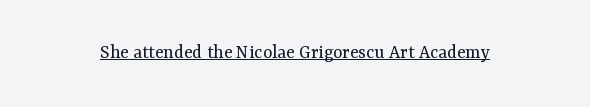
{"italic": "no", "bold": "no", "underline": "yes", "letter_spacing": "normal", "letter_spacing_em": 0.0, "glyph_px": 20}
